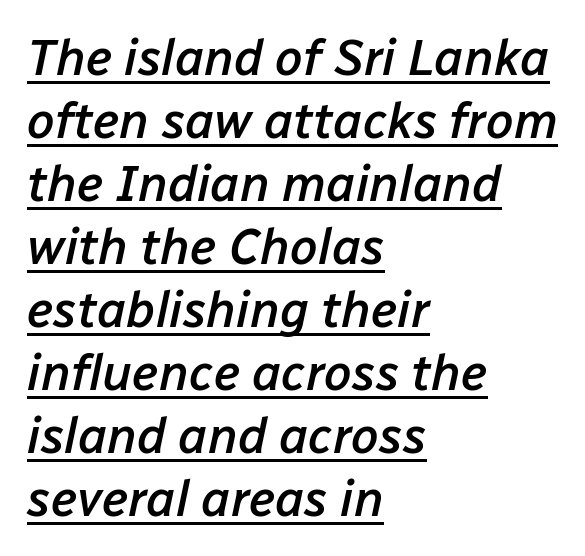
The image shows 50 px semibold type, italic (leaning right); set left-aligned, normal line spacing (1.26x), normal letter spacing, underlined; low stroke contrast and a medium x-height.
